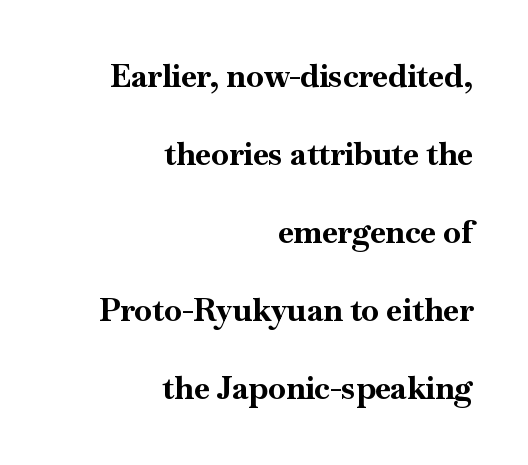
The image shows 32 px bold serif type, upright; set right-aligned, loose line spacing (2.44x), normal letter spacing, not underlined; high stroke contrast and a small x-height.
